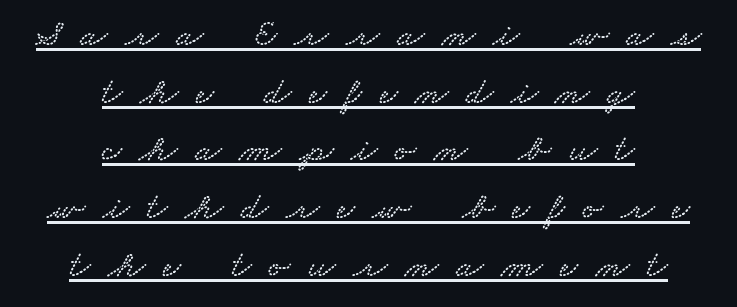
The image shows 39 px wide serif type; set centered, normal line spacing (1.48x), unusually wide letter spacing (+0.45 em), underlined; low stroke contrast and a small x-height.
